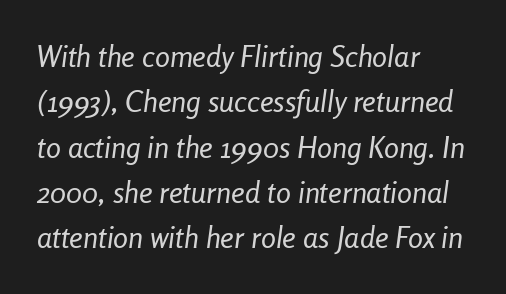
Q: Is the text bold? A: No.
Q: Is the text italic (slanted)? A: Yes, it leans right by about 8 degrees.
Q: Is the text underlined? A: No.
Q: How is the paragraph aligned? A: Left-aligned.
Q: Is the spacing between letters normal or unusually wide? A: Normal.
Q: Is the spacing between lines tight, normal or loose? A: Normal.
Q: Width (condensed, normal, or wide)? A: Condensed.
Q: Stroke contrast? A: Low.
Q: x-height? A: Medium.
Q: Monospaced? A: No.
